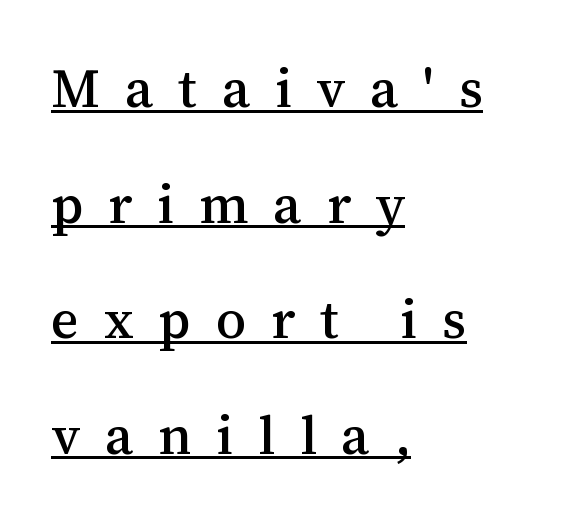
The image shows 54 px serif type, upright; set left-aligned, loose line spacing (2.14x), unusually wide letter spacing (+0.46 em), underlined; medium stroke contrast and a medium x-height.
